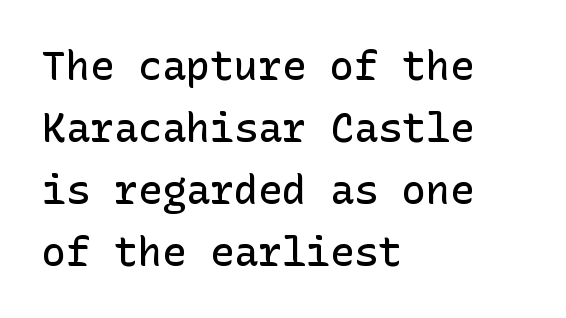
The image shows 40 px semibold sans-serif type, upright; set left-aligned, normal line spacing (1.55x), normal letter spacing, not underlined; low stroke contrast and a medium x-height.
